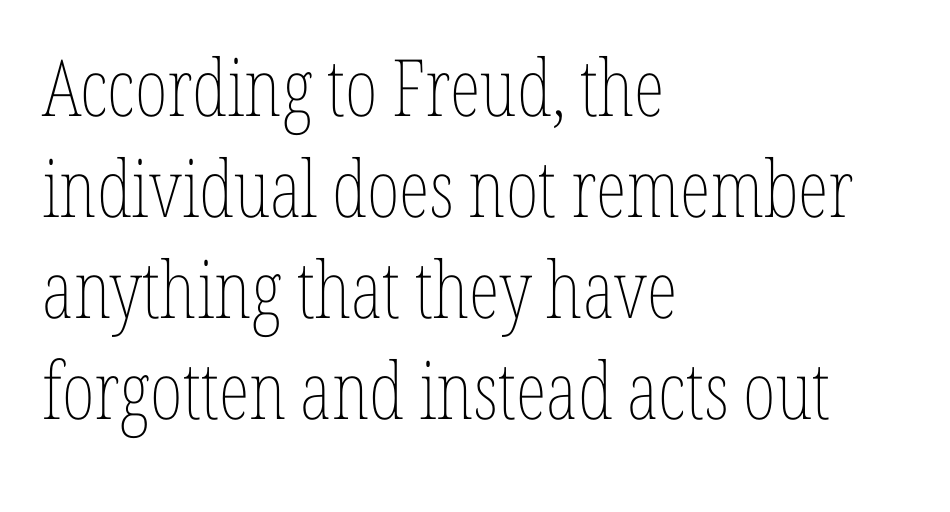
The image shows 79 px thin, condensed type, upright; set left-aligned, normal line spacing (1.28x), normal letter spacing, not underlined; low stroke contrast and a medium x-height.
